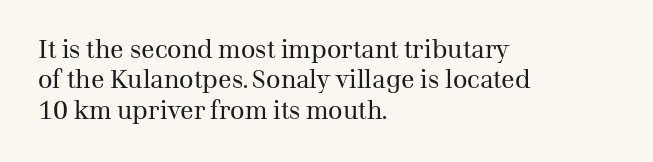
Nope, not italic — everything's standing straight. Only glyphs here, with clear space below each row. Leftover space on each line is placed entirely after the last word. The gaps between neighbouring characters are ordinary and unremarkable. A light-to-regular cut is what we see here.
